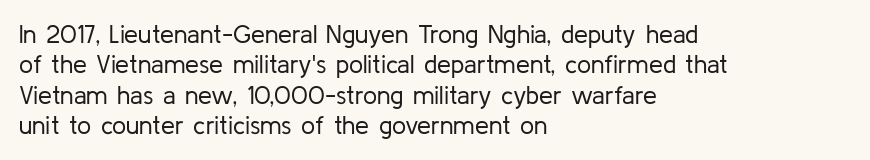
Q: Is the text bold? A: No.
Q: Is the text italic (slanted)? A: No, it is upright.
Q: Is the text underlined? A: No.
Q: How is the paragraph aligned? A: Left-aligned.
Q: Is the spacing between letters normal or unusually wide? A: Normal.
